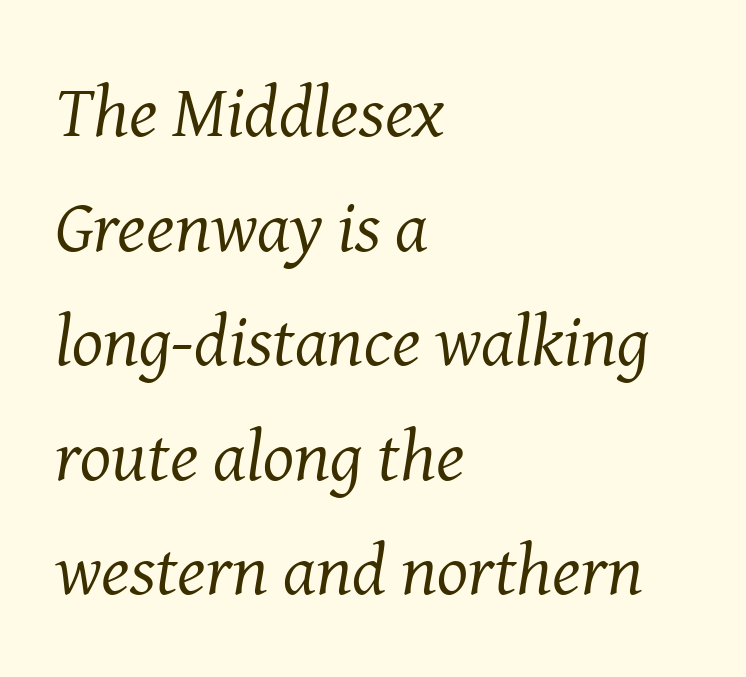
Q: Is the text bold? A: No.
Q: Is the text italic (slanted)? A: Yes, it leans right by about 8 degrees.
Q: Is the typeface a serif or a sans-serif typeface? A: Serif.
Q: Is the text underlined? A: No.
Q: How is the paragraph aligned? A: Left-aligned.
Q: Is the spacing between letters normal or unusually wide? A: Normal.
Q: Is the spacing between lines tight, normal or loose? A: Normal.
Q: Width (condensed, normal, or wide)? A: Normal.
Q: Stroke contrast? A: Medium.
Q: x-height? A: Medium.
Q: Monospaced? A: No.
